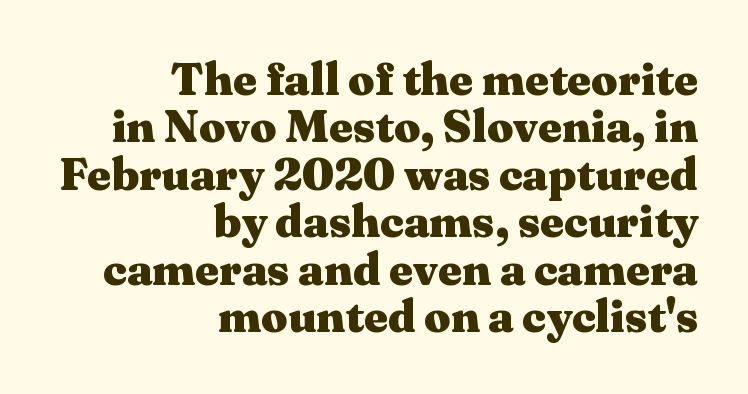
The image shows 46 px heavy, wide serif type, upright; set right-aligned, tight line spacing (1.03x), normal letter spacing, not underlined; medium stroke contrast and a medium x-height.
